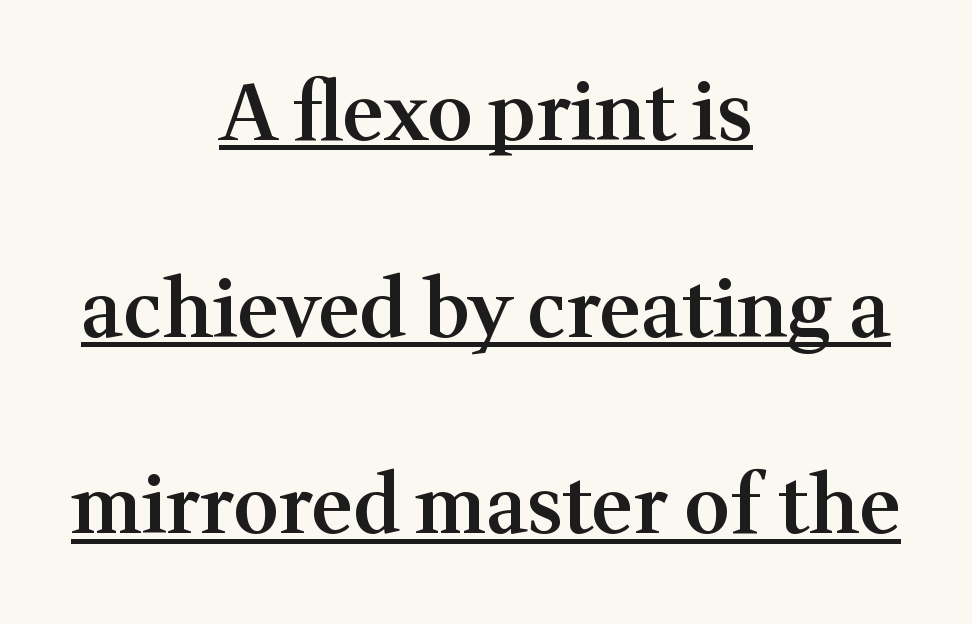
Q: Is the text bold? A: Semi-bold.
Q: Is the text italic (slanted)? A: No, it is upright.
Q: Is the typeface a serif or a sans-serif typeface? A: Serif.
Q: Is the text underlined? A: Yes.
Q: How is the paragraph aligned? A: Centered.
Q: Is the spacing between letters normal or unusually wide? A: Normal.
Q: Is the spacing between lines tight, normal or loose? A: Loose.
Q: Width (condensed, normal, or wide)? A: Normal.
Q: Stroke contrast? A: Medium.
Q: x-height? A: Medium.
Q: Monospaced? A: No.
